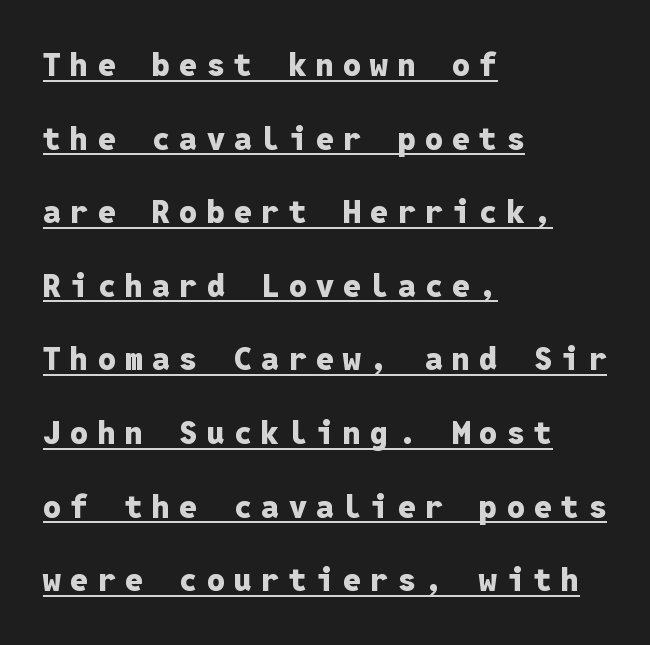
{"serif": "no", "italic": "no", "bold": "yes", "weight": "heavy", "width": "normal", "stroke_contrast": "low", "x_height": "medium", "monospaced": "yes", "underline": "yes", "align": "left", "line_spacing": "loose", "line_spacing_ratio": 2.3, "letter_spacing": "wide", "letter_spacing_em": 0.29, "glyph_px": 32}
